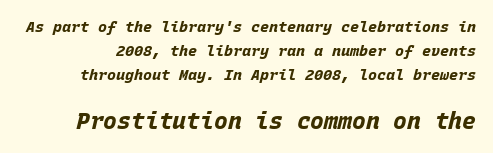
The image shows 23 px bold type, italic (leaning right); set normal line spacing (1.6x), normal letter spacing, not underlined; the second (bottom) block is 1.53x larger.
